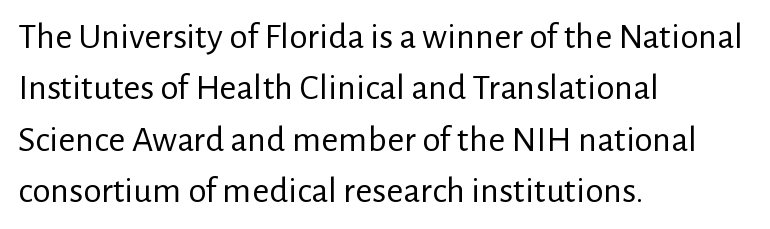
{"serif": "no", "italic": "no", "bold": "no", "weight": "regular", "width": "normal", "stroke_contrast": "low", "x_height": "medium", "monospaced": "no", "underline": "no", "align": "left", "line_spacing": "normal", "line_spacing_ratio": 1.39, "letter_spacing": "normal", "letter_spacing_em": 0.0, "glyph_px": 37}
